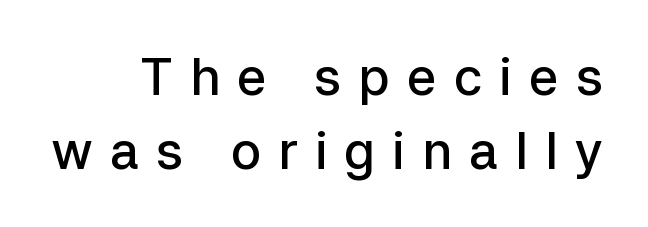
Q: Is the text bold? A: Semi-bold.
Q: Is the text italic (slanted)? A: No, it is upright.
Q: Is the typeface a serif or a sans-serif typeface? A: Sans-serif.
Q: Is the text underlined? A: No.
Q: Is the spacing between letters normal or unusually wide? A: Unusually wide.
Q: Is the spacing between lines tight, normal or loose? A: Normal.
Q: Width (condensed, normal, or wide)? A: Normal.
Q: Stroke contrast? A: Low.
Q: x-height? A: Medium.
Q: Monospaced? A: No.
